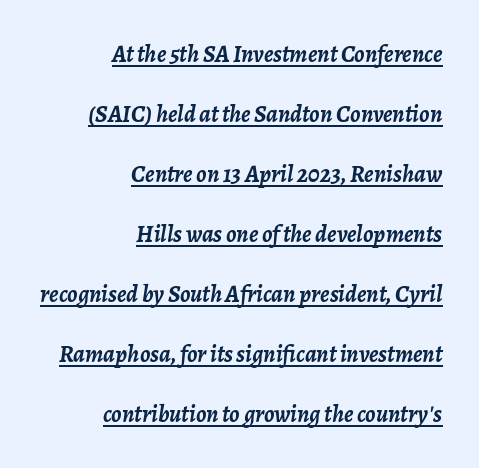
{"italic": "yes", "lean": "right", "slant_degrees": 7, "bold": "yes", "underline": "yes", "align": "right", "line_spacing": "loose", "line_spacing_ratio": 2.5, "letter_spacing": "normal", "letter_spacing_em": 0.0, "glyph_px": 24}
